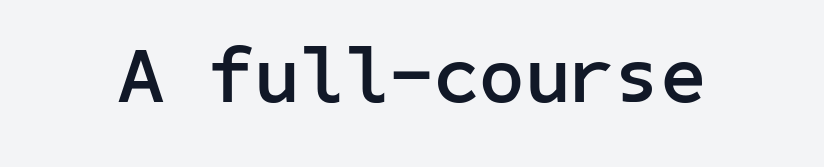
Q: Is the text bold? A: Yes.
Q: Is the text italic (slanted)? A: No, it is upright.
Q: Is the typeface a serif or a sans-serif typeface? A: Sans-serif.
Q: Is the text underlined? A: No.
Q: Is the spacing between letters normal or unusually wide? A: Normal.
Q: Width (condensed, normal, or wide)? A: Normal.
Q: Stroke contrast? A: Low.
Q: x-height? A: Medium.
